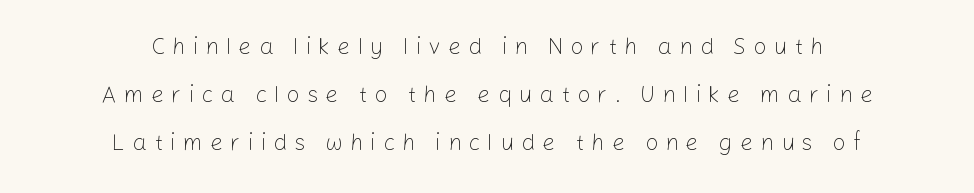
Q: Is the text bold? A: No.
Q: Is the text italic (slanted)? A: No, it is upright.
Q: Is the text underlined? A: No.
Q: How is the paragraph aligned? A: Centered.
Q: Is the spacing between letters normal or unusually wide? A: Unusually wide.
Q: Is the spacing between lines tight, normal or loose? A: Loose.
